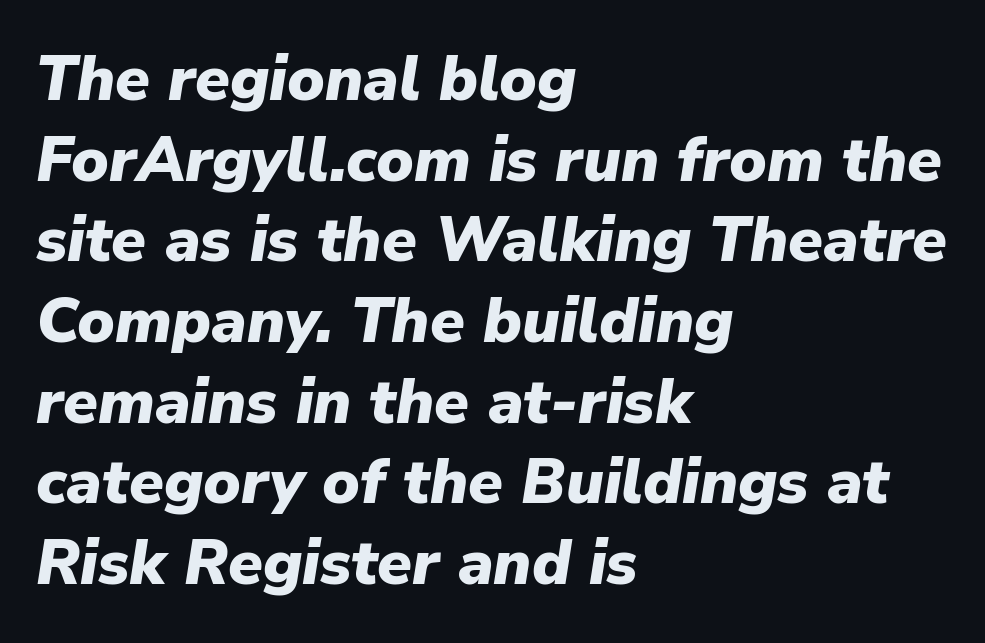
The leading is moderate, giving the passage an even texture. This sample is left-justified, so line endings fall wherever the words run out. Is this a fixed-width face? No — the glyphs have proportional, varying widths. Descender tails drop into unmarked territory.
